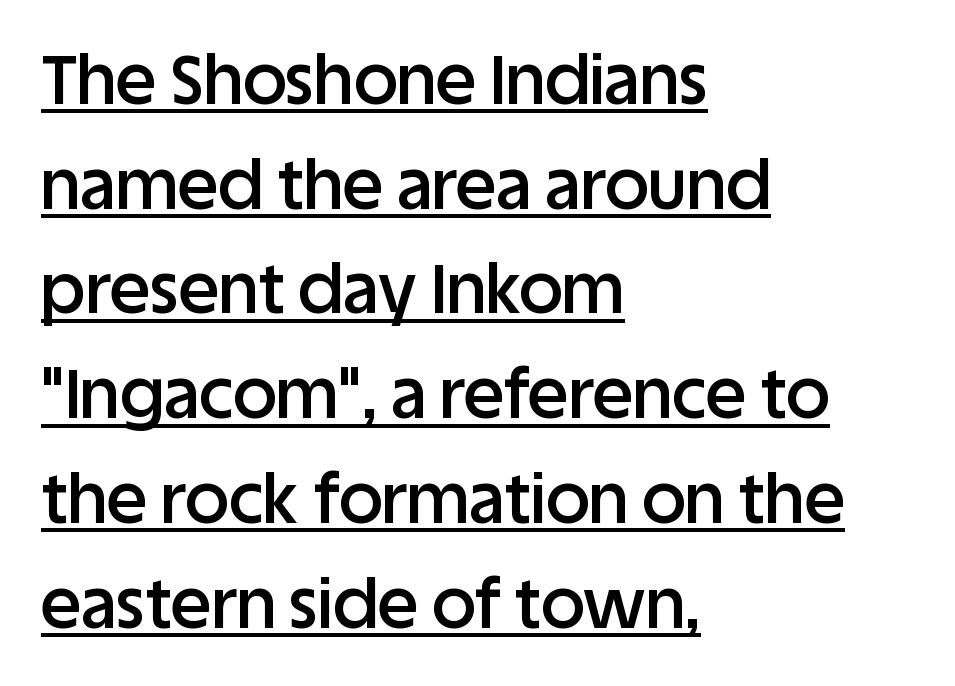
How heavy is the stroke? Medium-heavy — a semibold, shy of bold. Are there feet on the stems? There aren't — it's a sans. Default kerning and tracking; the words read as compact shapes. Casual observation: everything's shoved over to the left. Do the characters align in a grid? No, the font is proportional. Underlining? Definitely there.
